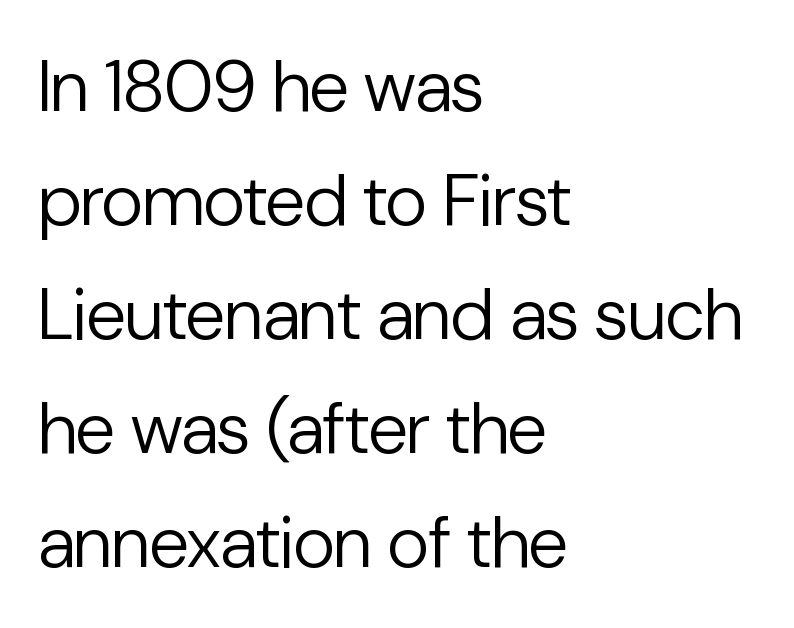
Q: Is the text bold? A: No.
Q: Is the text italic (slanted)? A: No, it is upright.
Q: Is the typeface a serif or a sans-serif typeface? A: Sans-serif.
Q: Is the text underlined? A: No.
Q: How is the paragraph aligned? A: Left-aligned.
Q: Is the spacing between letters normal or unusually wide? A: Normal.
Q: Is the spacing between lines tight, normal or loose? A: Normal.
Q: Width (condensed, normal, or wide)? A: Normal.
Q: Stroke contrast? A: Low.
Q: x-height? A: Medium.
Q: Monospaced? A: No.
